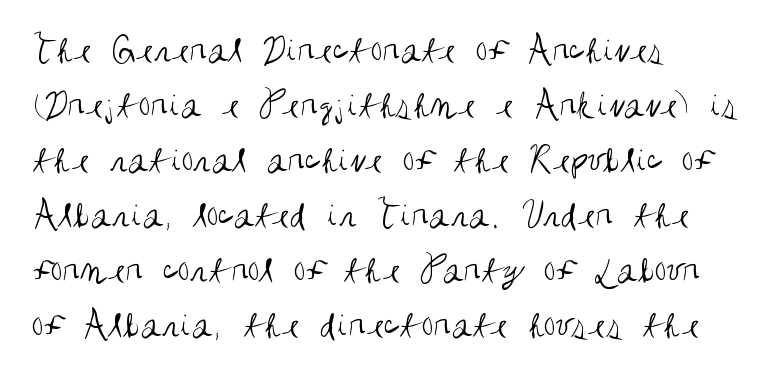
The image shows 39 px regular-weight, condensed sans-serif type; set left-aligned, normal line spacing (1.41x), normal letter spacing, not underlined; medium stroke contrast and a large x-height.
